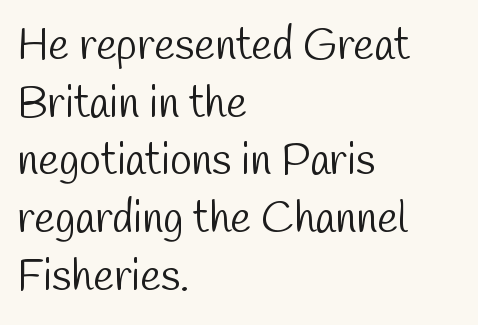
Q: Is the text bold? A: No.
Q: Is the typeface a serif or a sans-serif typeface? A: Sans-serif.
Q: Is the text underlined? A: No.
Q: How is the paragraph aligned? A: Left-aligned.
Q: Is the spacing between letters normal or unusually wide? A: Normal.
Q: Is the spacing between lines tight, normal or loose? A: Normal.
Q: Width (condensed, normal, or wide)? A: Condensed.
Q: Stroke contrast? A: Low.
Q: x-height? A: Medium.
Q: Monospaced? A: No.
